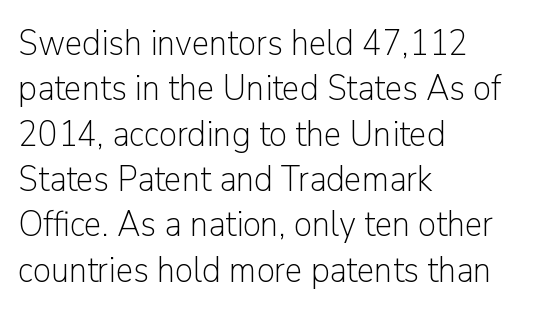
{"serif": "no", "italic": "no", "bold": "no", "weight": "light", "width": "normal", "stroke_contrast": "low", "x_height": "medium", "monospaced": "no", "underline": "no", "align": "left", "line_spacing": "normal", "line_spacing_ratio": 1.26, "letter_spacing": "normal", "letter_spacing_em": 0.0, "glyph_px": 36}
